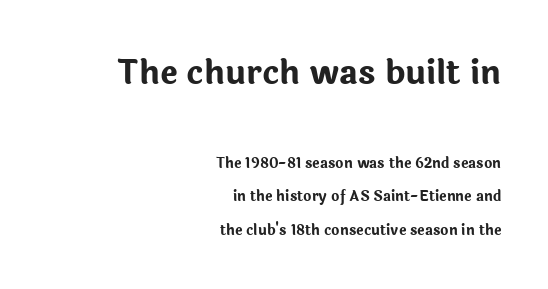
The horizontal fit of the characters is conventional and even. Think of a printed novel: that variable character pitch is what you see here. Is there much room between lines? Yes — plenty of vertical air separates them. These lines are composed in type without serifs.
